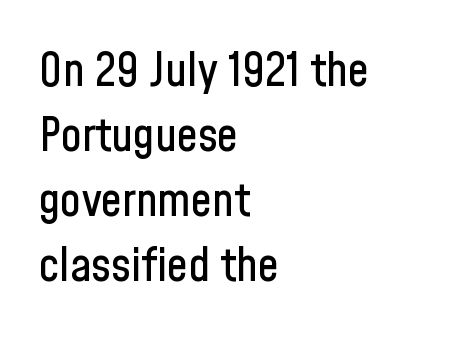
The image shows 47 px condensed sans-serif type, upright; set left-aligned, normal line spacing (1.38x), normal letter spacing, not underlined; low stroke contrast and a medium x-height.
